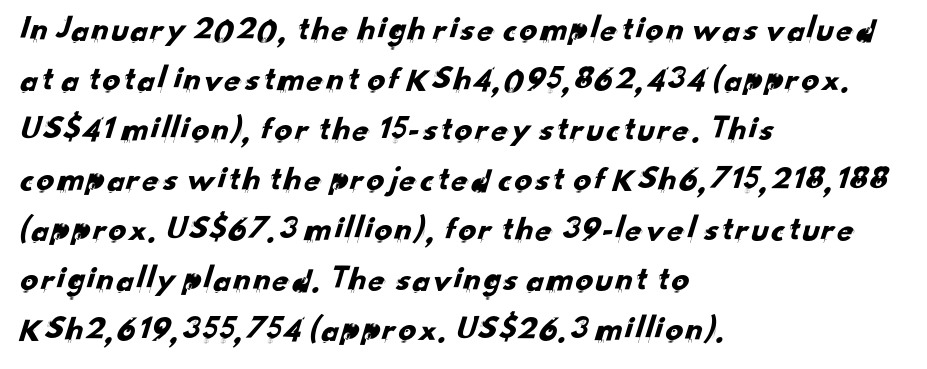
{"serif": "no", "width": "normal", "stroke_contrast": "low", "x_height": "small", "monospaced": "no", "underline": "no", "align": "left", "line_spacing": "normal", "line_spacing_ratio": 1.43, "letter_spacing": "normal", "letter_spacing_em": 0.0, "glyph_px": 35}
